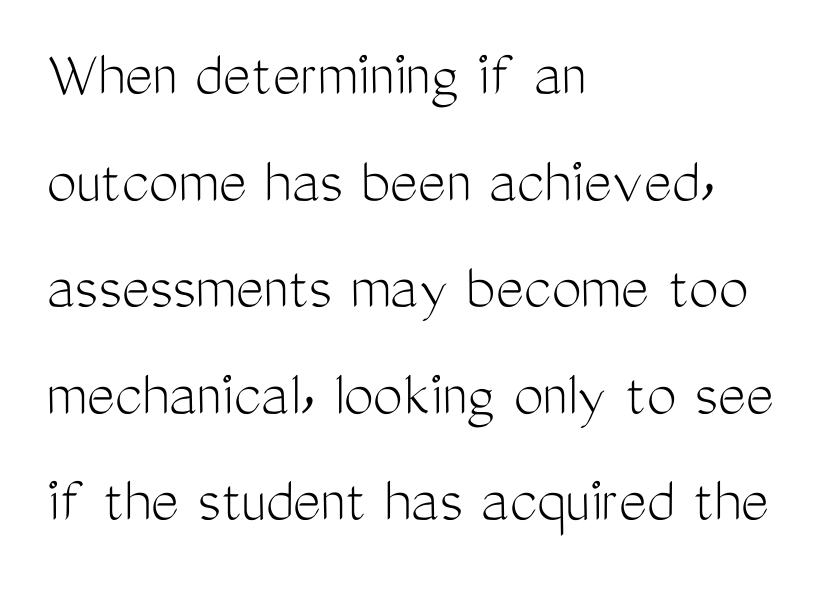
Line starts are locked; line ends wander. The font sits on the lighter half of the weight spectrum, regular included. The letters advance in unequal steps, a hallmark of proportional type. No extra tracking has been applied to these lines. Posture: vertical. Check where the strokes stop: nothing finishes them off — pure sans.
